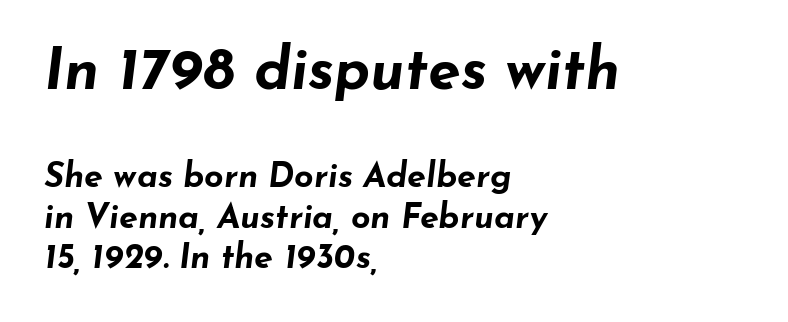
The image shows 59 px bold, wide type, italic (leaning right); set left-aligned, line spacing 1.19x, normal letter spacing, not underlined; the first (top) block is 1.74x larger; low stroke contrast and a small x-height.
